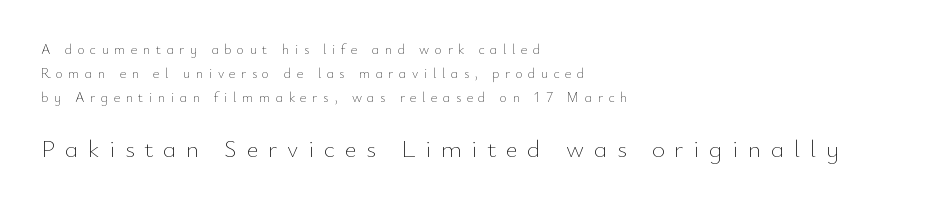
The image shows 25 px text type, upright; set left-aligned, line spacing 1.73x, unusually wide letter spacing (+0.39 em), not underlined; the second (bottom) block is 1.79x larger.
